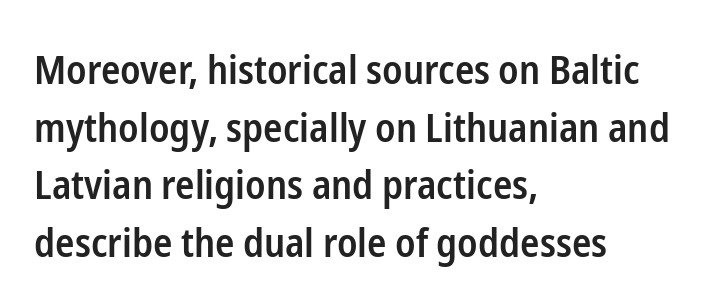
The letters stand straight up with perfectly vertical stems. In CSS terms this would be text-align: left. The passage shown is typed in a proportional face where columns would drift. These lines keep a tight, regular rhythm from letter to letter.
